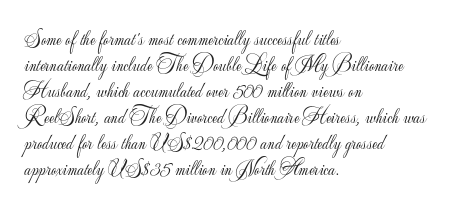
{"bold": "no", "underline": "no", "align": "left", "line_spacing_ratio": 1.24, "letter_spacing": "normal", "letter_spacing_em": 0.0, "glyph_px": 21}
